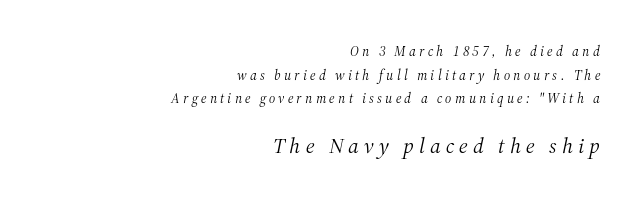
The image shows 22 px text type, italic (leaning right); set right-aligned, normal line spacing (1.69x), unusually wide letter spacing (+0.23 em), not underlined; the second (bottom) block is 1.57x larger.
